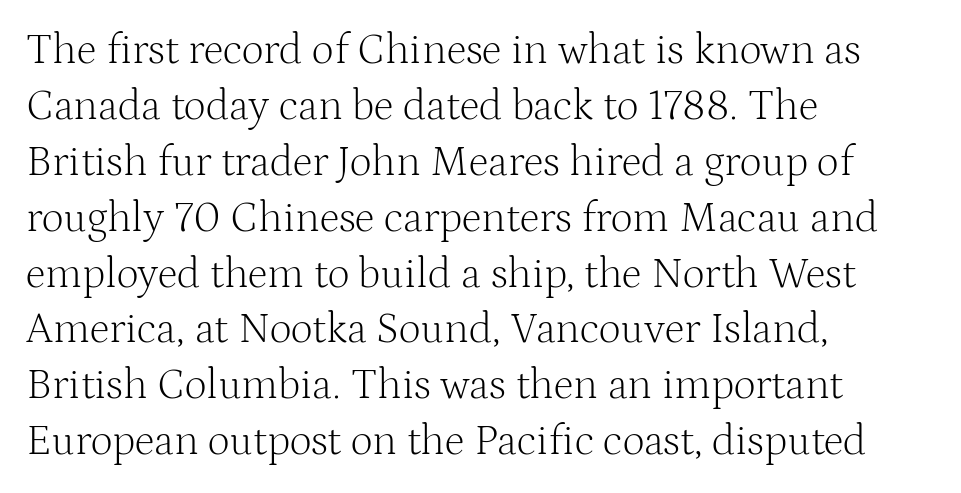
Q: Is the text bold? A: No.
Q: Is the text italic (slanted)? A: No, it is upright.
Q: Is the typeface a serif or a sans-serif typeface? A: Serif.
Q: Is the text underlined? A: No.
Q: How is the paragraph aligned? A: Left-aligned.
Q: Is the spacing between letters normal or unusually wide? A: Normal.
Q: Is the spacing between lines tight, normal or loose? A: Normal.
Q: Width (condensed, normal, or wide)? A: Normal.
Q: Stroke contrast? A: Medium.
Q: x-height? A: Medium.
Q: Monospaced? A: No.
